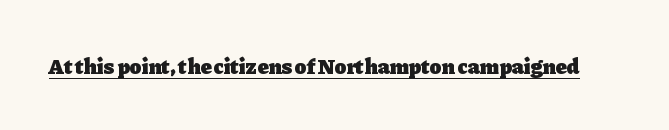
{"italic": "no", "bold": "yes", "underline": "yes", "letter_spacing": "normal", "letter_spacing_em": 0.0, "glyph_px": 22}
